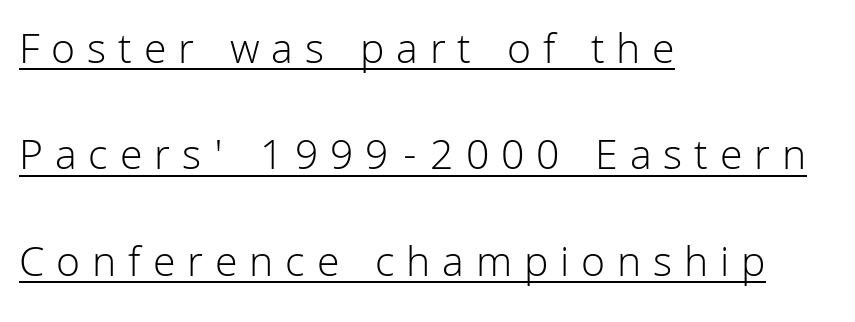
The image shows 44 px light sans-serif type, upright; set left-aligned, loose line spacing (2.42x), unusually wide letter spacing (+0.27 em), underlined; low stroke contrast and a medium x-height.
